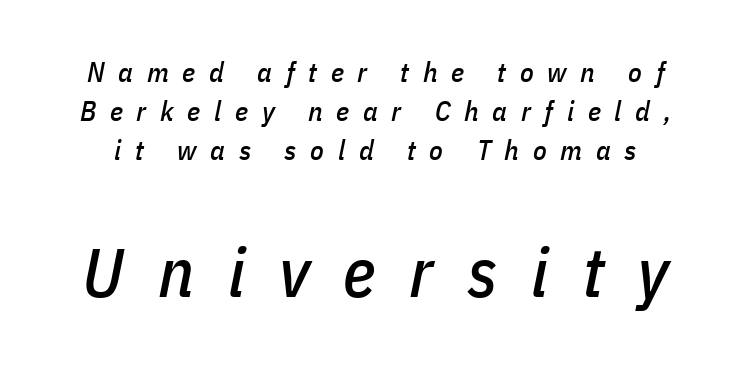
{"italic": "yes", "lean": "right", "slant_degrees": 11, "width": "condensed", "stroke_contrast": "low", "x_height": "medium", "monospaced": "no", "underline": "no", "line_spacing": "normal", "line_spacing_ratio": 1.4, "letter_spacing": "wide", "letter_spacing_em": 0.49, "larger_block": "second", "size_ratio": 2.46, "glyph_px": 69}
